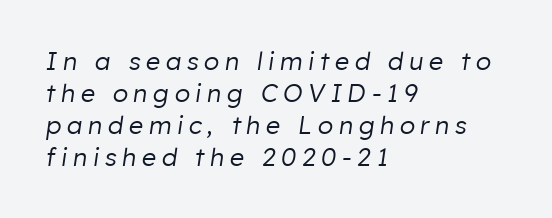
The image shows 25 px text type, italic (leaning right); set left-aligned, normal line spacing (1.28x), unusually wide letter spacing (+0.22 em), not underlined.
